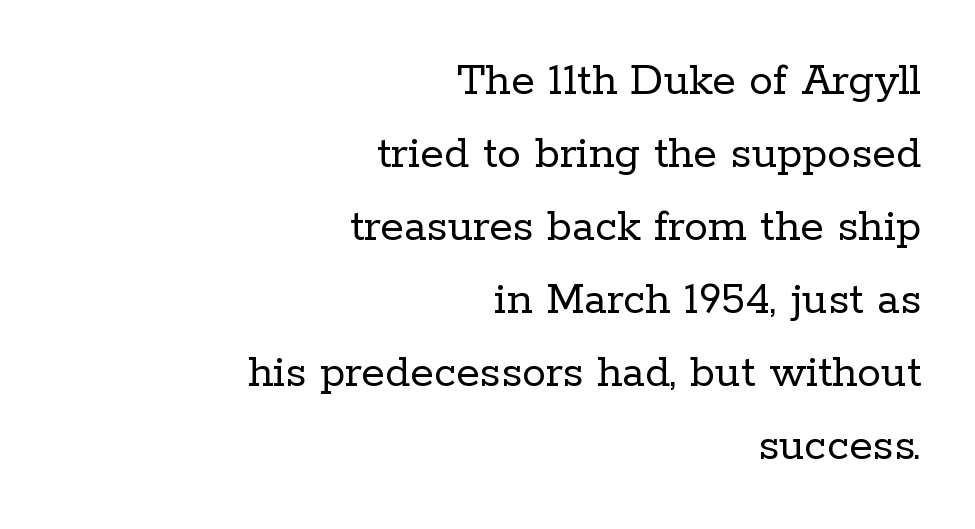
Reading down the block, your eye finds every line finishing at a fixed right position. Observe the ordinary spacing: letters are neighbours, not strangers. Summary of weight: not heavy and not bold. The passage shown stacks its lines at a standard gap. The letters carry serifs — small finishing strokes at the ends of their stems. Rendered with straight, roman letterforms.
